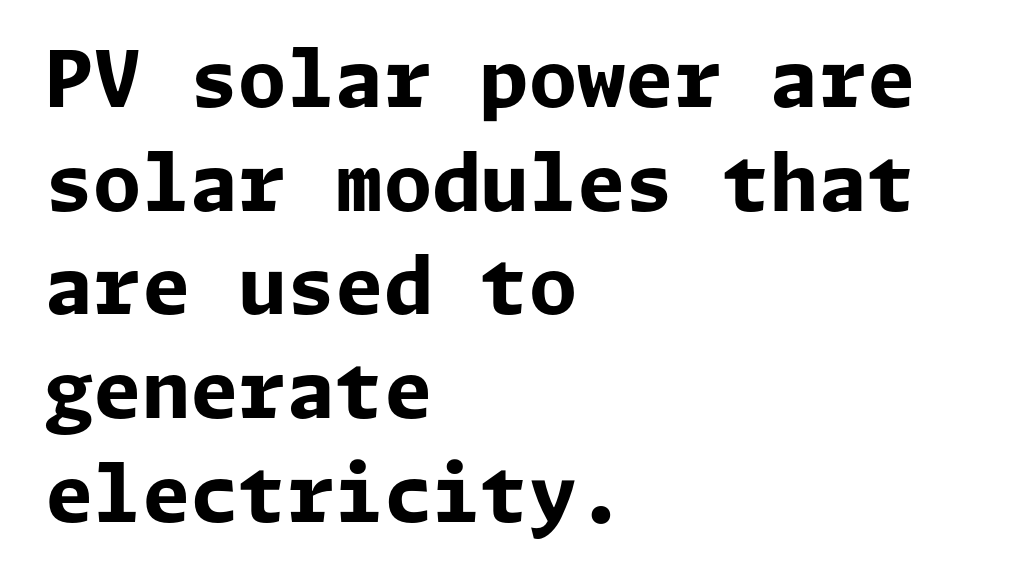
To sum up the face: it is a sans, with no serifs. The rendering anchors every line to the left-hand side. Each glyph is drawn with heavy, bold strokes. Students, note that the glyphs here touch the page at normal intervals.
